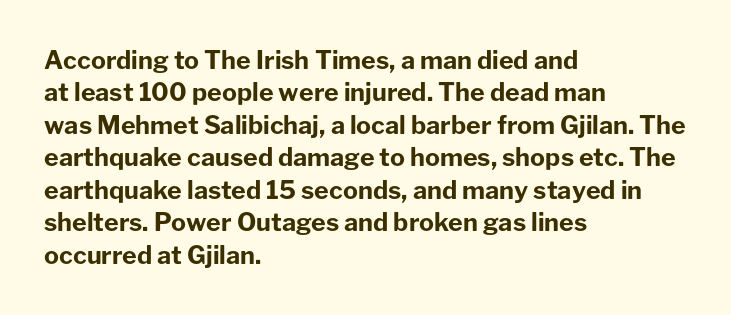
The image shows 25 px bold type, upright; set left-aligned, normal line spacing (1.3x), normal letter spacing, not underlined.
